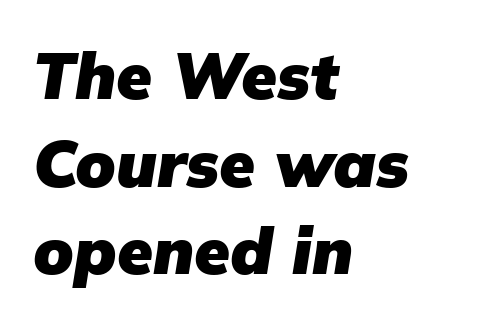
{"serif": "no", "bold": "yes", "weight": "heavy", "width": "normal", "stroke_contrast": "low", "x_height": "medium", "monospaced": "no", "underline": "no", "align": "left", "line_spacing": "normal", "line_spacing_ratio": 1.35, "letter_spacing": "normal", "letter_spacing_em": 0.0, "glyph_px": 65}
